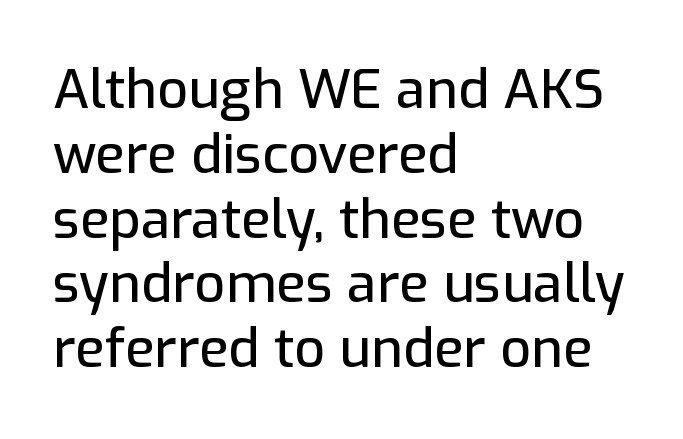
The passage shown is typed in a proportional face where columns would drift. Alignment: flush left. Observe the ordinary spacing: letters are neighbours, not strangers. A roman cut, with each character standing at attention. No feet cap the strokes, marking this as sans-serif type.
